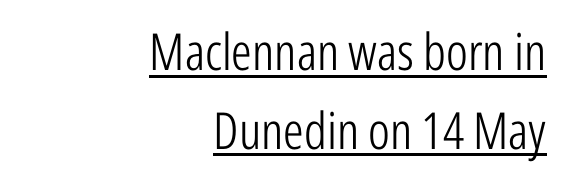
The image shows 51 px light, condensed sans-serif type, upright; set right-aligned, normal line spacing (1.54x), normal letter spacing, underlined; low stroke contrast and a medium x-height.
